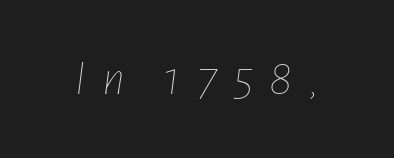
{"italic": "yes", "lean": "right", "slant_degrees": 7, "bold": "no", "weight": "thin", "width": "condensed", "stroke_contrast": "low", "x_height": "medium", "monospaced": "no", "underline": "no", "letter_spacing": "wide", "letter_spacing_em": 0.31, "glyph_px": 51}
